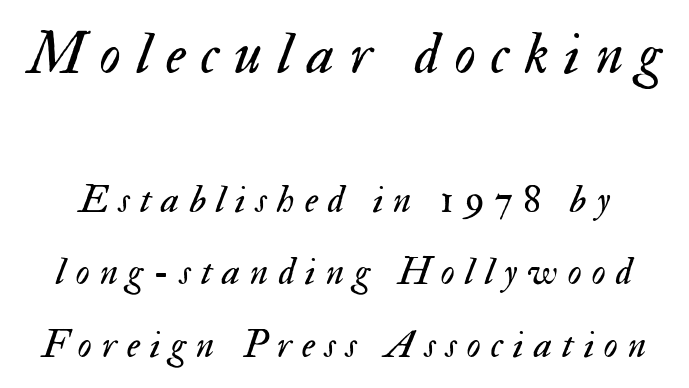
{"italic": "yes", "lean": "right", "slant_degrees": 17, "bold": "no", "weight": "regular", "width": "normal", "stroke_contrast": "medium", "x_height": "small", "monospaced": "no", "underline": "no", "line_spacing_ratio": 1.87, "letter_spacing": "wide", "letter_spacing_em": 0.26, "larger_block": "first", "size_ratio": 1.51, "glyph_px": 59}
